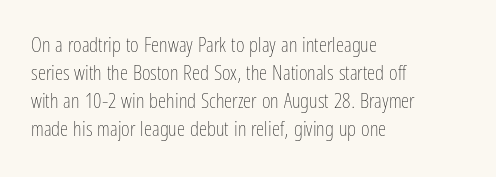
The image shows 21 px text type, upright; set left-aligned, normal line spacing (1.34x), normal letter spacing, not underlined.
